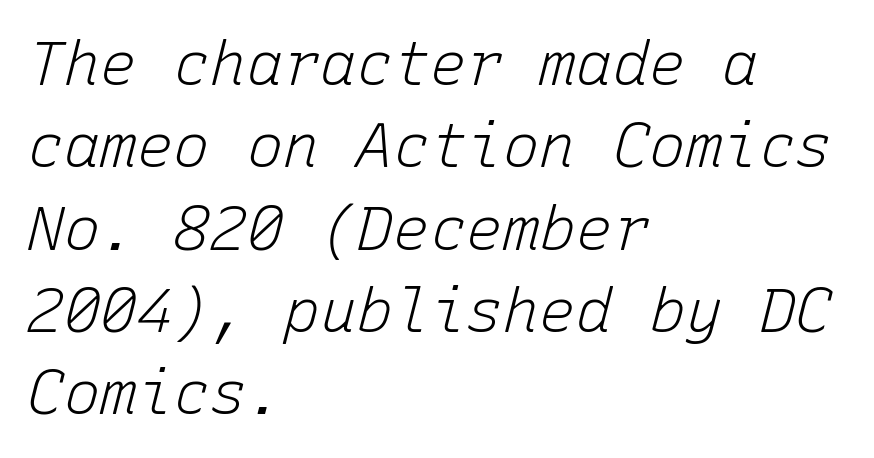
Only glyphs here, with clear space below each row. A typesetter would call this leading conventional body-copy spacing. Standard letterfit; no display-style spreading of the glyphs. The text block is weighted toward the left margin, trailing off unevenly rightward.
